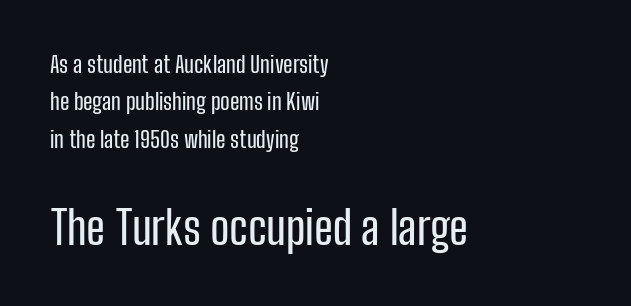
{"serif": "no", "italic": "no", "width": "condensed", "stroke_contrast": "low", "x_height": "medium", "monospaced": "no", "underline": "no", "align": "left", "line_spacing": "normal", "line_spacing_ratio": 1.63, "letter_spacing": "normal", "letter_spacing_em": 0.0, "larger_block": "second", "size_ratio": 2.0, "glyph_px": 46}
